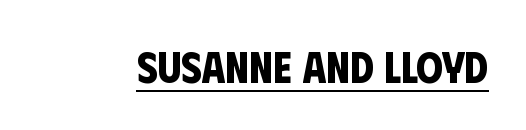
This rendering features underlined lettering. Grotesque or geometric, the face here clearly has no serifs. As a designer I'd log this as weight 700, bold. The face used here is proportionally spaced, like ordinary book or web type.
